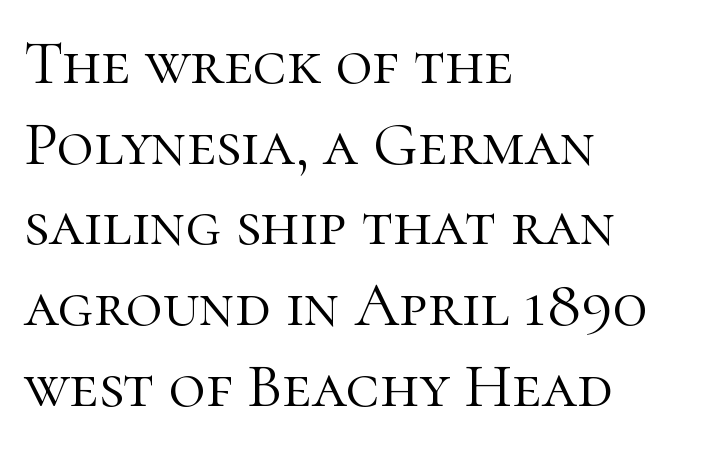
A serif font was chosen for this passage. This rendering features lettering with no underline. Students, observe: this is what conventionally led text looks like. Here the glyphs are tracked normally, forming tight word shapes. In CSS terms this would be text-align: left. Is there any slant? The stems are plumb.
